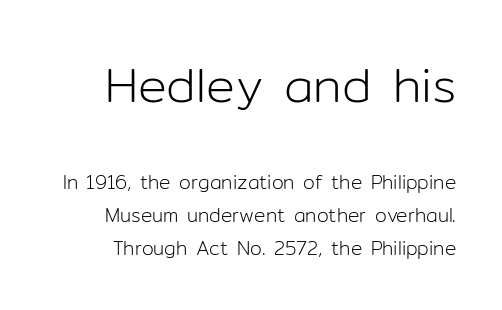
{"serif": "no", "italic": "no", "bold": "no", "weight": "light", "width": "normal", "stroke_contrast": "low", "x_height": "medium", "monospaced": "no", "underline": "no", "line_spacing_ratio": 1.73, "letter_spacing": "normal", "letter_spacing_em": 0.0, "larger_block": "first", "size_ratio": 2.53, "glyph_px": 48}
